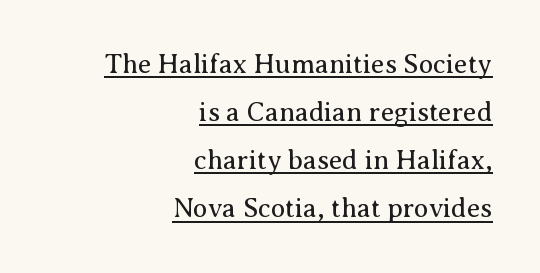
Upright lettering throughout. Is there an underline? Yes — a line sits under the letters. Inter-character spacing is left at the font's built-in metrics. Weight: regular or lighter. Where is the straight margin? On the right.
